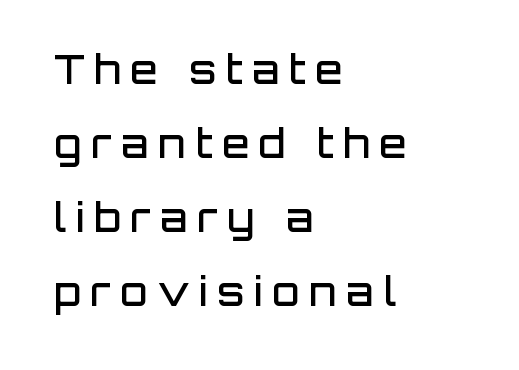
{"serif": "no", "italic": "no", "bold": "semi", "weight": "semibold", "width": "normal", "stroke_contrast": "low", "x_height": "large", "monospaced": "no", "underline": "no", "align": "left", "line_spacing_ratio": 1.85, "letter_spacing": "wide", "letter_spacing_em": 0.24, "glyph_px": 40}
